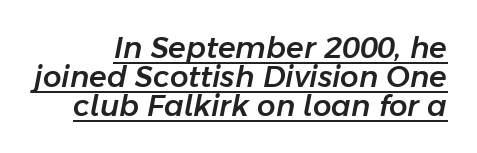
Q: Is the text italic (slanted)? A: Yes, it leans right by about 11 degrees.
Q: Is the text underlined? A: Yes.
Q: Is the spacing between letters normal or unusually wide? A: Normal.
Q: Is the spacing between lines tight, normal or loose? A: Tight.
Q: Width (condensed, normal, or wide)? A: Normal.
Q: Stroke contrast? A: Low.
Q: x-height? A: Medium.
Q: Monospaced? A: No.
